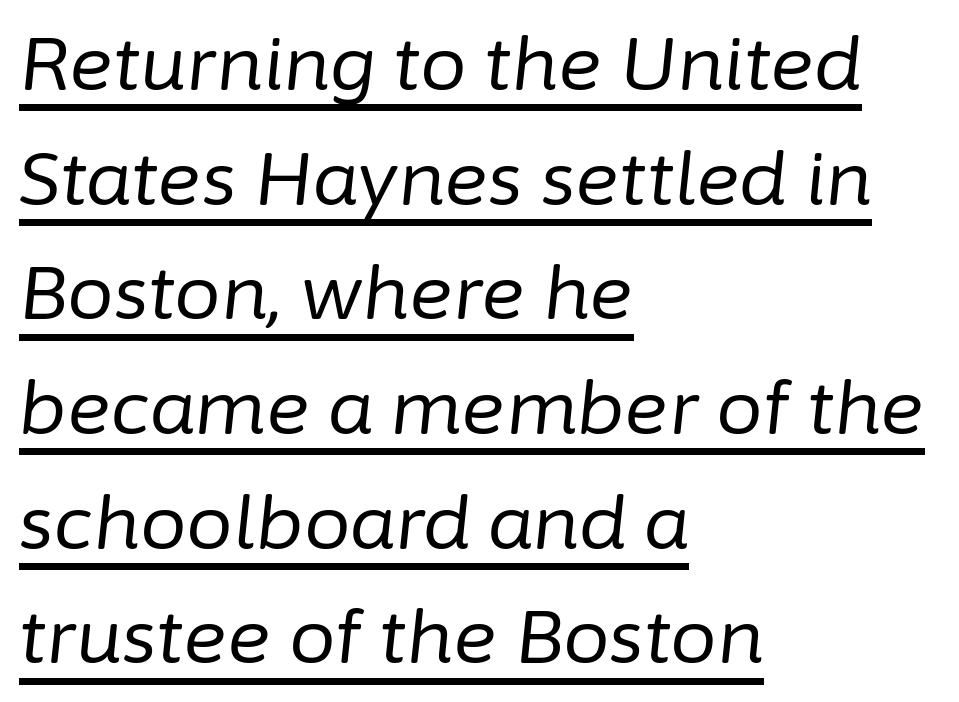
{"italic": "yes", "lean": "right", "slant_degrees": 6, "bold": "no", "weight": "regular", "width": "normal", "stroke_contrast": "low", "x_height": "medium", "monospaced": "no", "underline": "yes", "align": "left", "line_spacing": "normal", "line_spacing_ratio": 1.55, "letter_spacing": "normal", "letter_spacing_em": 0.0, "glyph_px": 74}
